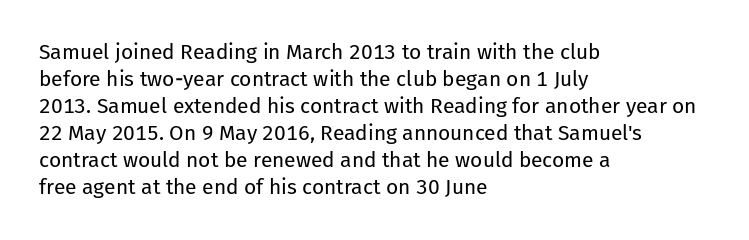
The passage shown is not underscored anywhere. Summary of vertical rhythm: regular, with standard interline spacing. The rag falls on the right side of this text block. Notice how the stems are strictly vertical — no italics here. Vertical stems look standard width or narrower in stroke.
